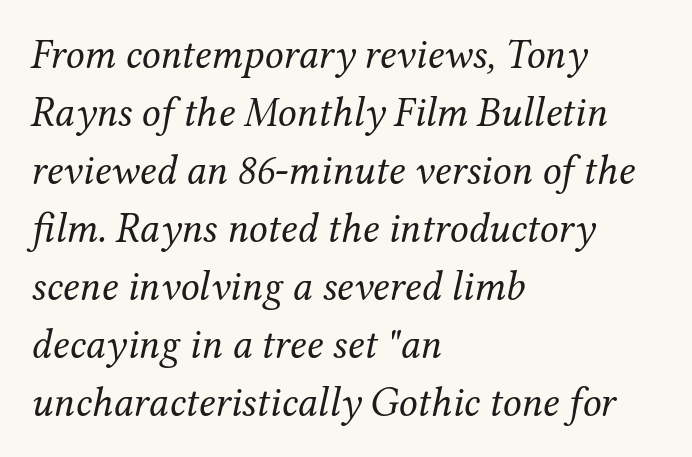
The image shows 42 px regular-weight serif type, italic (leaning right); set left-aligned, normal line spacing (1.38x), normal letter spacing, not underlined; medium stroke contrast and a medium x-height.
